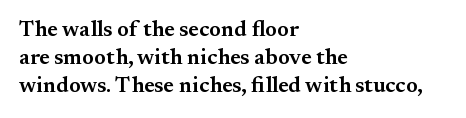
{"italic": "no", "bold": "semi", "underline": "no", "align": "left", "line_spacing": "normal", "line_spacing_ratio": 1.28, "letter_spacing": "normal", "letter_spacing_em": 0.0, "glyph_px": 22}
